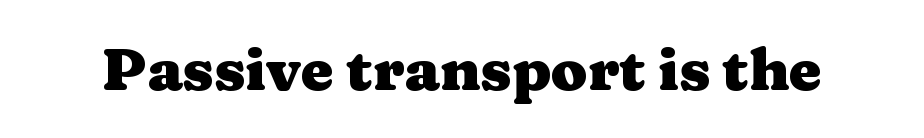
Q: Is the text bold? A: Yes.
Q: Is the text italic (slanted)? A: No, it is upright.
Q: Is the typeface a serif or a sans-serif typeface? A: Serif.
Q: Is the text underlined? A: No.
Q: Is the spacing between letters normal or unusually wide? A: Normal.
Q: Width (condensed, normal, or wide)? A: Wide.
Q: Stroke contrast? A: Medium.
Q: x-height? A: Medium.
Q: Monospaced? A: No.
